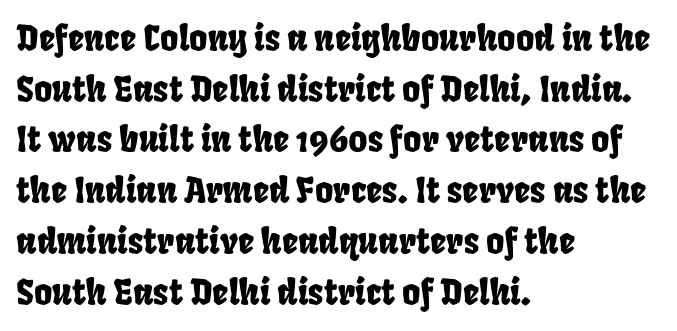
Q: Is the text underlined? A: No.
Q: How is the paragraph aligned? A: Left-aligned.
Q: Is the spacing between letters normal or unusually wide? A: Normal.
Q: Is the spacing between lines tight, normal or loose? A: Normal.
Q: Width (condensed, normal, or wide)? A: Condensed.
Q: Stroke contrast? A: Low.
Q: x-height? A: Large.
Q: Monospaced? A: No.
